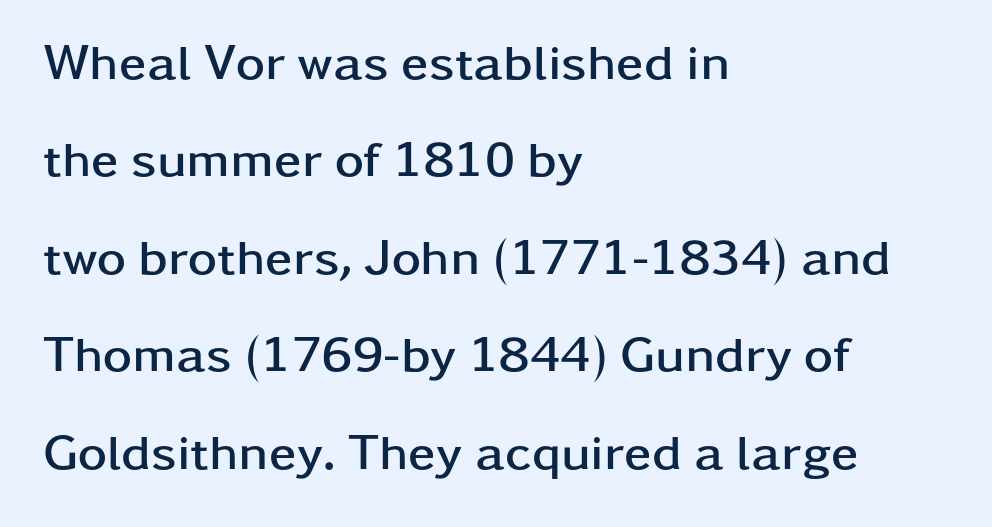
The image shows 50 px semibold, wide sans-serif type, upright; set left-aligned, loose line spacing (1.95x), normal letter spacing, not underlined; low stroke contrast and a medium x-height.
